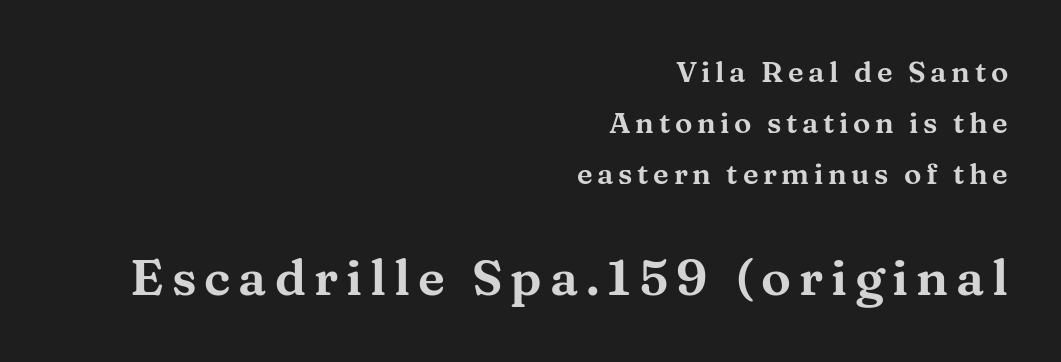
Q: Is the text italic (slanted)? A: No, it is upright.
Q: Is the typeface a serif or a sans-serif typeface? A: Serif.
Q: Is the text underlined? A: No.
Q: How is the paragraph aligned? A: Right-aligned.
Q: Which block of text is set in a larger size, the first (top) or the second (bottom)? A: The second (bottom) one.
Q: Width (condensed, normal, or wide)? A: Wide.
Q: Stroke contrast? A: Medium.
Q: x-height? A: Medium.
Q: Monospaced? A: No.
